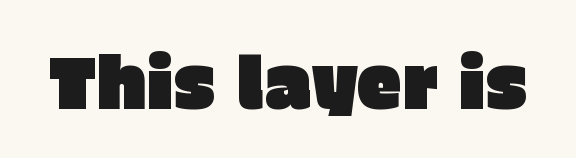
Q: Is the text italic (slanted)? A: No, it is upright.
Q: Is the typeface a serif or a sans-serif typeface? A: Sans-serif.
Q: Is the text underlined? A: No.
Q: Is the spacing between letters normal or unusually wide? A: Normal.
Q: Width (condensed, normal, or wide)? A: Normal.
Q: Stroke contrast? A: Low.
Q: x-height? A: Large.
Q: Monospaced? A: No.
